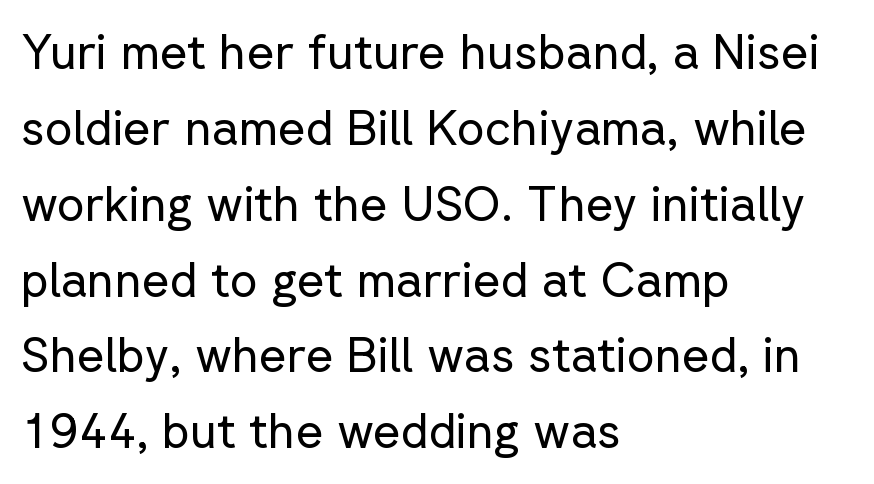
{"serif": "no", "italic": "no", "bold": "no", "weight": "regular", "width": "normal", "stroke_contrast": "low", "x_height": "medium", "monospaced": "no", "underline": "no", "align": "left", "line_spacing": "normal", "line_spacing_ratio": 1.58, "letter_spacing": "normal", "letter_spacing_em": 0.0, "glyph_px": 48}
